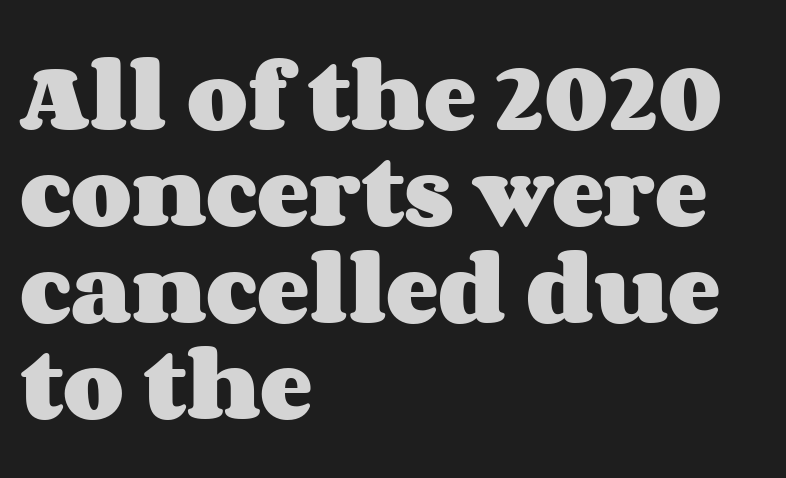
Q: Is the text bold? A: Yes.
Q: Is the text italic (slanted)? A: No, it is upright.
Q: Is the text underlined? A: No.
Q: How is the paragraph aligned? A: Left-aligned.
Q: Is the spacing between letters normal or unusually wide? A: Normal.
Q: Width (condensed, normal, or wide)? A: Wide.
Q: Stroke contrast? A: Medium.
Q: x-height? A: Large.
Q: Monospaced? A: No.
